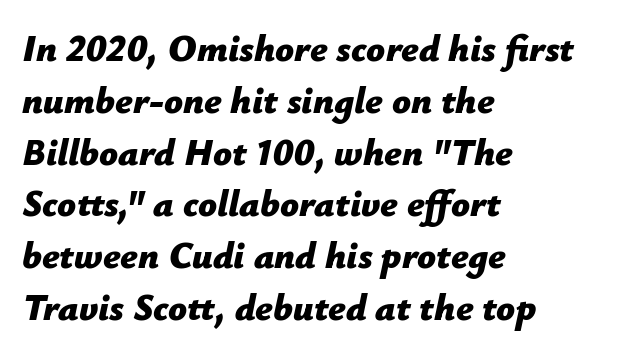
Q: Is the text bold? A: Yes.
Q: Is the text italic (slanted)? A: Yes, it leans right by about 12 degrees.
Q: Is the text underlined? A: No.
Q: How is the paragraph aligned? A: Left-aligned.
Q: Is the spacing between letters normal or unusually wide? A: Normal.
Q: Is the spacing between lines tight, normal or loose? A: Normal.
Q: Width (condensed, normal, or wide)? A: Normal.
Q: Stroke contrast? A: Low.
Q: x-height? A: Medium.
Q: Monospaced? A: No.
